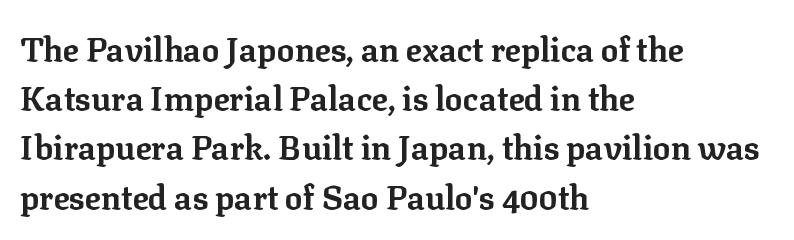
I'd call this a serif setting — the letters wear small feet. Check the space under the baseline: it is left empty. Does the weight exceed regular? Yes, all the way to bold. Note the varied advance widths — an 'i' is clearly narrower than an 'm'.
